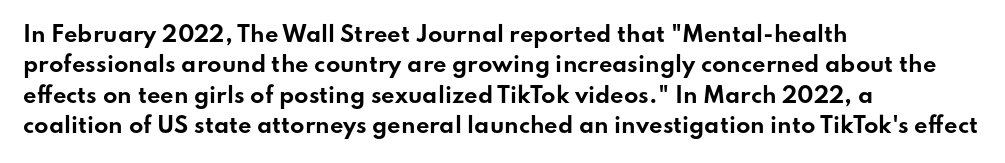
The image shows 21 px bold type, upright; set left-aligned, normal line spacing (1.45x), normal letter spacing, not underlined.
